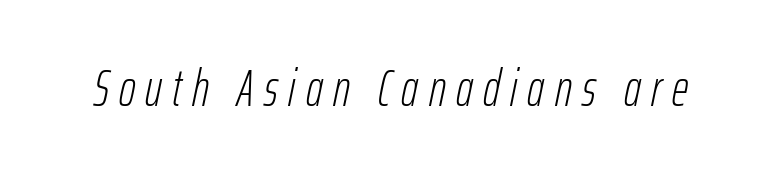
Is this a fixed-width face? No — the glyphs have proportional, varying widths. Words float on clear page, feet unadorned. Quick note: italic. The font sits on the lighter half of the weight spectrum, regular included. The horizontal fit of the characters is loose and conspicuously gappy.
